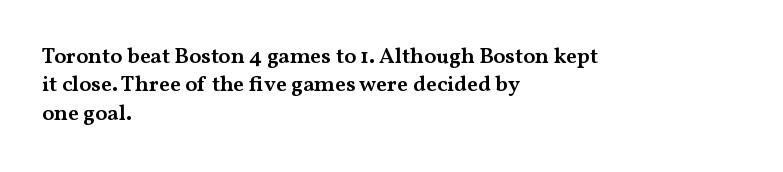
{"italic": "no", "bold": "semi", "underline": "no", "align": "left", "line_spacing": "normal", "line_spacing_ratio": 1.29, "letter_spacing": "normal", "letter_spacing_em": 0.0, "glyph_px": 22}
